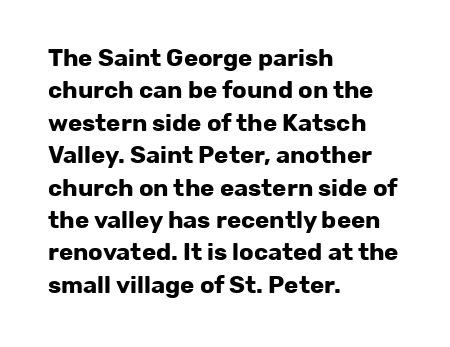
The image shows 24 px bold type, upright; set left-aligned, normal line spacing (1.35x), normal letter spacing, not underlined.
